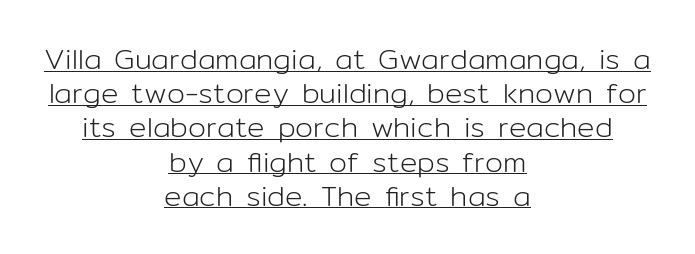
{"serif": "no", "italic": "no", "bold": "no", "weight": "light", "width": "normal", "stroke_contrast": "low", "x_height": "medium", "monospaced": "no", "underline": "yes", "align": "center", "line_spacing_ratio": 1.18, "letter_spacing": "normal", "letter_spacing_em": 0.0, "glyph_px": 29}
